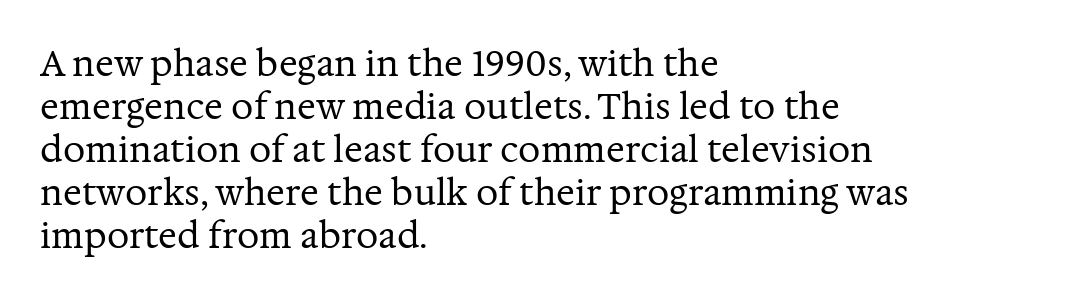
The image shows 35 px regular-weight serif type, upright; set left-aligned, line spacing 1.23x, normal letter spacing, not underlined; medium stroke contrast and a medium x-height.
